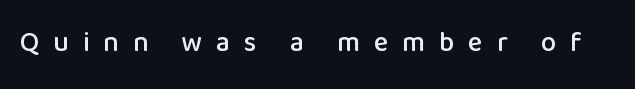
Looks like regular typesetting: each glyph gets only the width it needs. Between one letter and the next there's a generous, obvious gap. Type style note: lacks serifs. Nobody drew a line under any word here. When letters stand straight like this, we call the style roman or upright.
